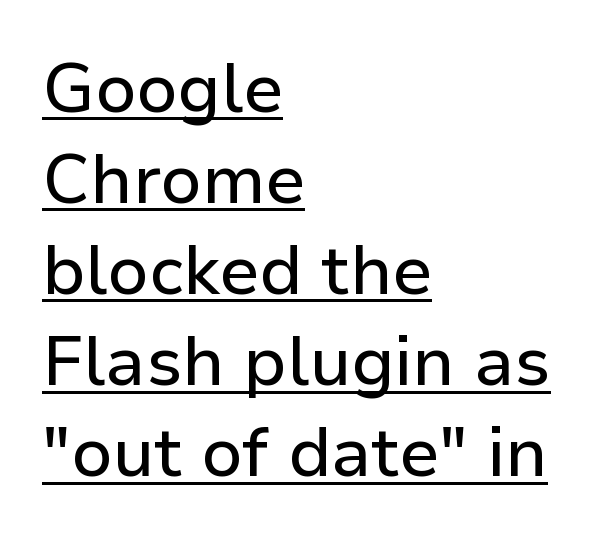
The image shows 69 px sans-serif type, upright; set left-aligned, normal line spacing (1.32x), normal letter spacing, underlined; low stroke contrast and a medium x-height.
